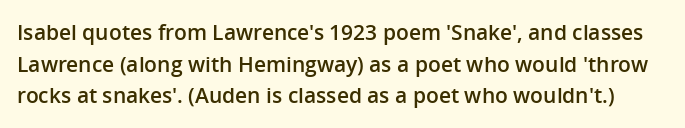
Unlike italic type, these characters show no tilt at all. The passage shown has conventional tracking throughout. Line spacing here is normal. The space directly below the letters is spotless.
